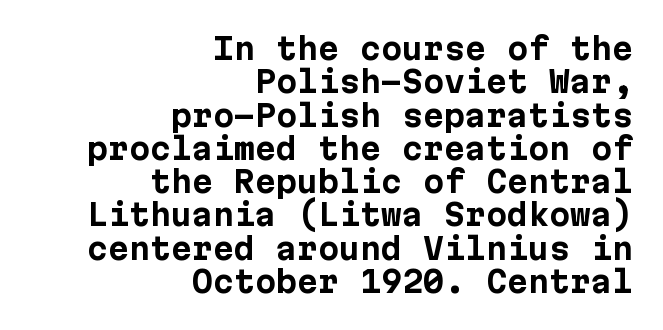
{"serif": "no", "italic": "no", "bold": "yes", "weight": "bold", "width": "normal", "stroke_contrast": "low", "x_height": "medium", "underline": "no", "align": "right", "line_spacing": "tight", "line_spacing_ratio": 1.11, "letter_spacing": "normal", "letter_spacing_em": 0.0, "glyph_px": 30}
